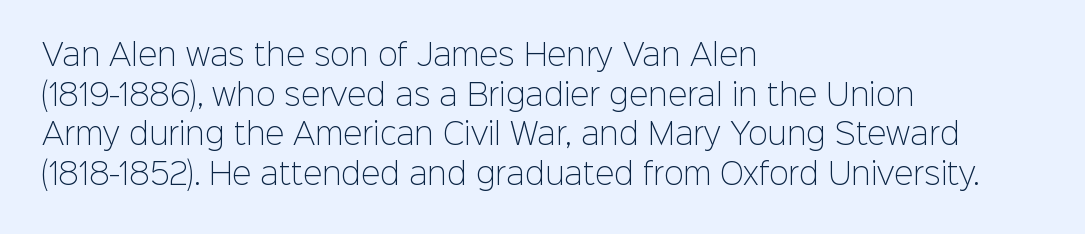
{"serif": "no", "italic": "no", "bold": "no", "weight": "light", "width": "normal", "stroke_contrast": "low", "x_height": "medium", "monospaced": "no", "underline": "no", "align": "left", "line_spacing": "normal", "line_spacing_ratio": 1.37, "letter_spacing": "normal", "letter_spacing_em": 0.0, "glyph_px": 29}
